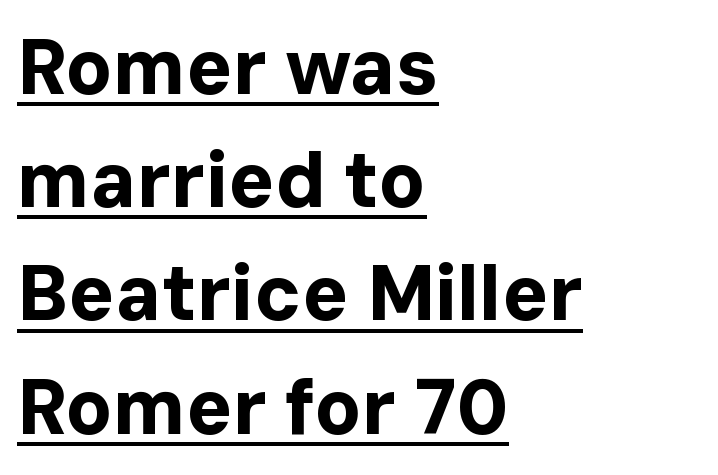
Q: Is the text bold? A: Yes.
Q: Is the text italic (slanted)? A: No, it is upright.
Q: Is the typeface a serif or a sans-serif typeface? A: Sans-serif.
Q: Is the text underlined? A: Yes.
Q: How is the paragraph aligned? A: Left-aligned.
Q: Is the spacing between letters normal or unusually wide? A: Normal.
Q: Is the spacing between lines tight, normal or loose? A: Normal.
Q: Width (condensed, normal, or wide)? A: Normal.
Q: Stroke contrast? A: Low.
Q: x-height? A: Medium.
Q: Monospaced? A: No.
